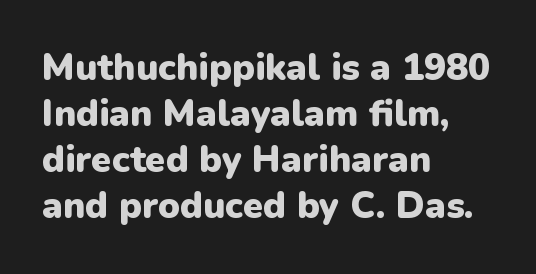
The image shows 37 px heavy sans-serif type, upright; set left-aligned, line spacing 1.24x, normal letter spacing, not underlined; low stroke contrast and a medium x-height.
